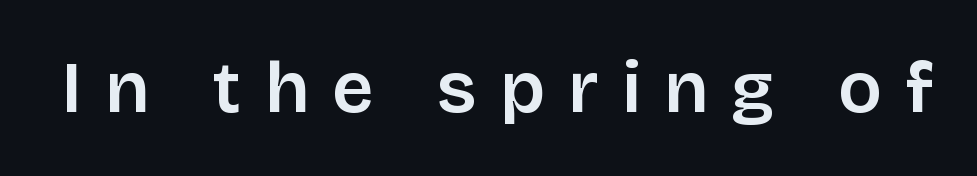
{"serif": "no", "italic": "no", "bold": "semi", "weight": "semibold", "width": "normal", "stroke_contrast": "low", "x_height": "large", "monospaced": "no", "underline": "no", "letter_spacing": "wide", "letter_spacing_em": 0.32, "glyph_px": 73}
